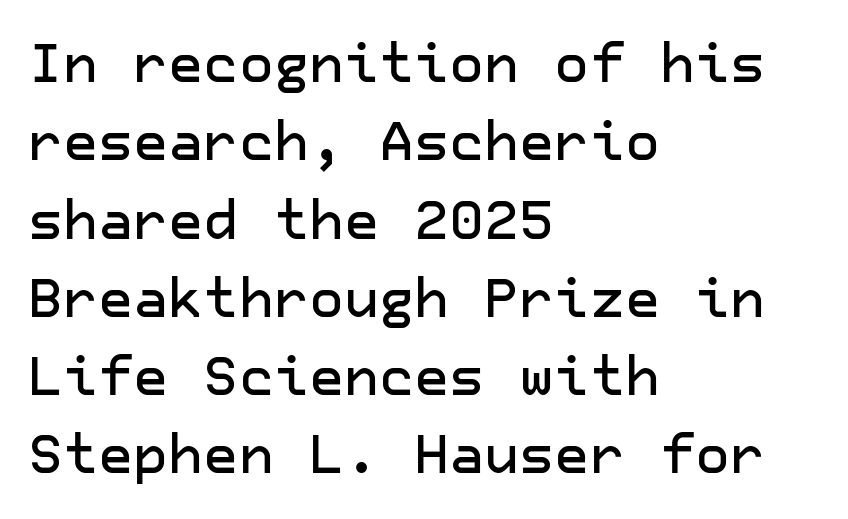
Has an underline been added? It has not. The passage shown has conventional tracking throughout. The lettering stays uniformly vertical, giving the passage a roman look. The letters carry no serifs — their stems end cleanly without finishing strokes. Left-aligned paragraph, ragged on the right.
